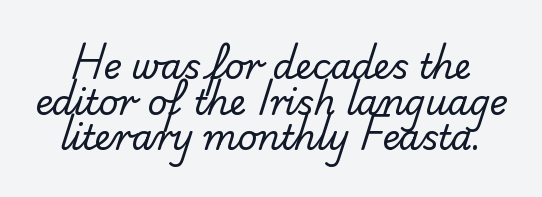
Q: Is the text bold? A: No.
Q: Is the typeface a serif or a sans-serif typeface? A: Sans-serif.
Q: Is the text underlined? A: No.
Q: Is the spacing between letters normal or unusually wide? A: Normal.
Q: Is the spacing between lines tight, normal or loose? A: Tight.
Q: Width (condensed, normal, or wide)? A: Normal.
Q: Stroke contrast? A: Low.
Q: x-height? A: Small.
Q: Monospaced? A: No.
